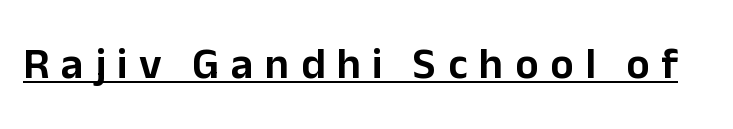
Is the letter spacing exaggerated? Yes — the characters are pushed far apart. You can see a thin bar hugging the bottom of the glyphs. Font category for this specimen: sans-serif. Rendered with straight, roman letterforms.
